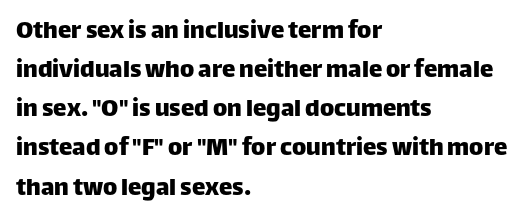
Evenly set lines give the paragraph a standard silhouette. What stands out about the letter spacing? Nothing — it is the standard amount. Glance below the letters and you will spot only blank space. The compositor pushed each line to the left boundary. The axis of the letterforms is exactly vertical.
